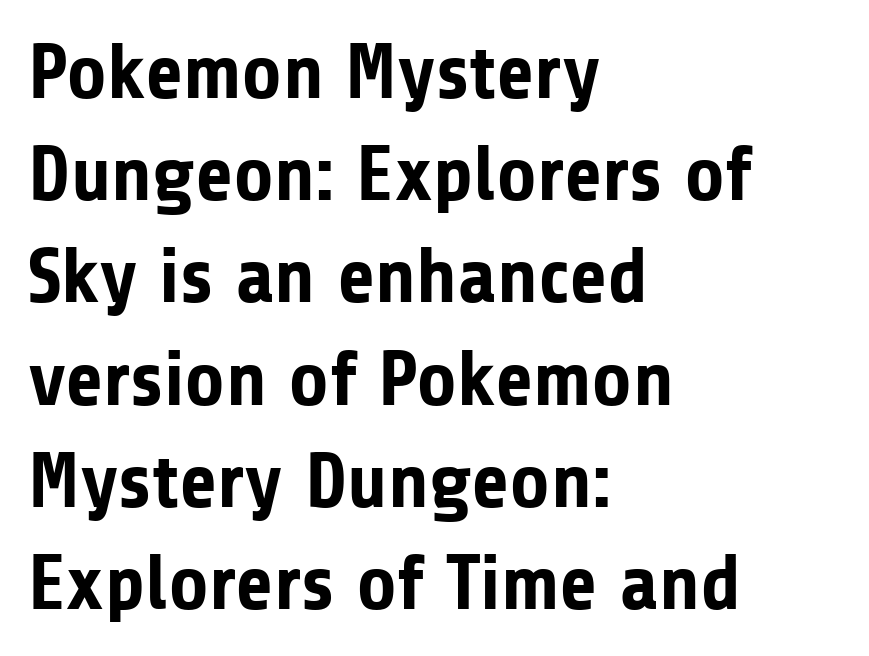
The image shows 78 px bold sans-serif type, upright; set left-aligned, normal line spacing (1.31x), normal letter spacing, not underlined; low stroke contrast and a medium x-height.
